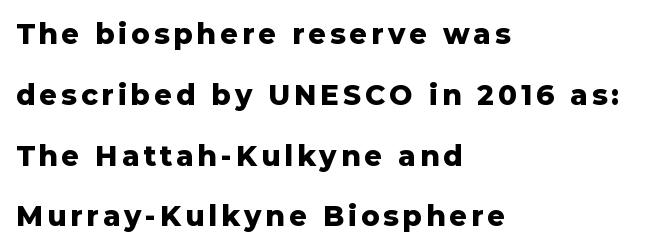
The image shows 28 px heavy sans-serif type, upright; set left-aligned, loose line spacing (2.17x), not underlined; low stroke contrast and a medium x-height.
